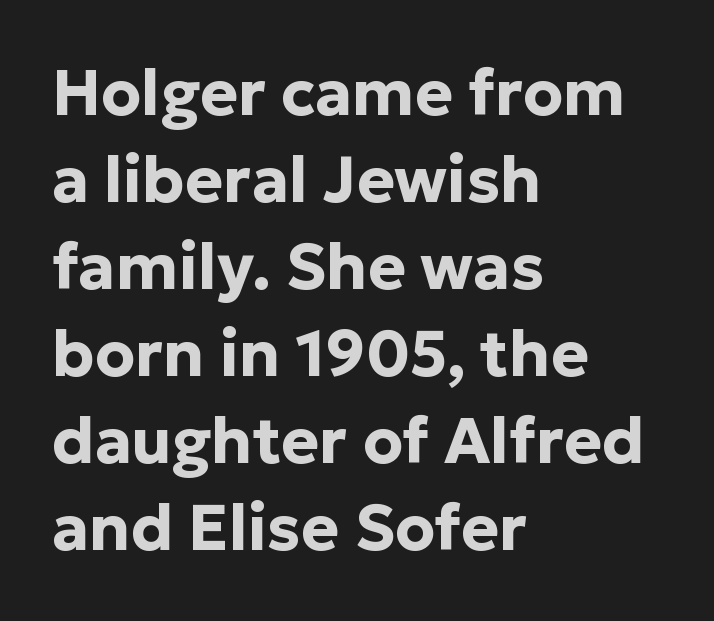
Interline gaps are of average width in this sample. Proportional: the letters do not fall into vertical columns. The space beneath each line is pristine and unruled. Grotesque or geometric, the face here clearly has no serifs.
